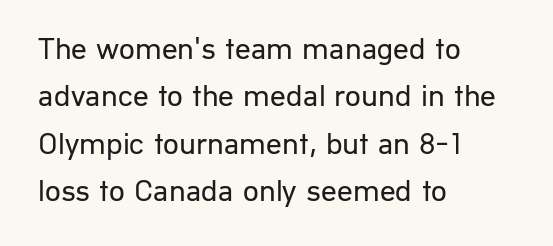
Regarding serifs, this sample does without them. Think standard paragraph weight, or any step lighter than that. The face used here is proportionally spaced, like ordinary book or web type. The letters stand upright; this is a roman face. Nobody drew a line under any word here. The passage is arranged the way most books set body copy — flush left.
